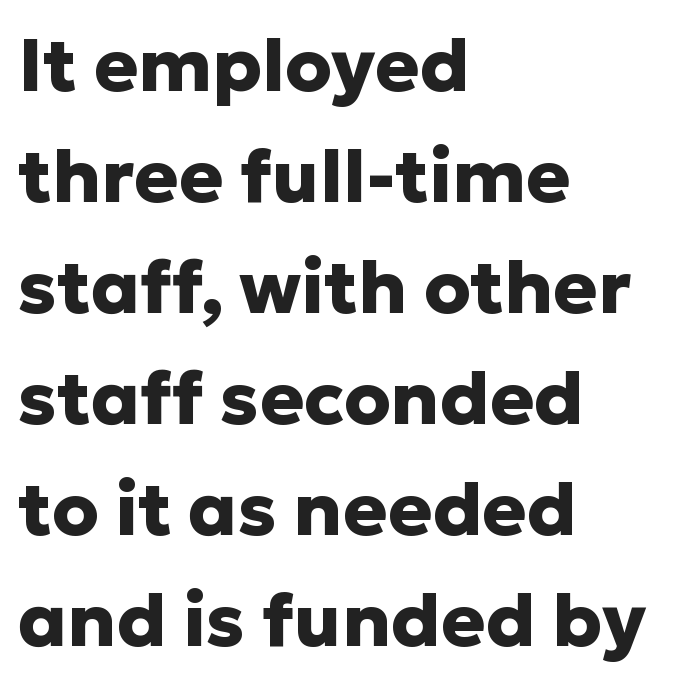
The glyphs have the mass of a bold cut. Ordinary non-slanted type is in use. The leading is moderate, giving the passage an even texture. Line beginnings align vertically; line endings do not.
